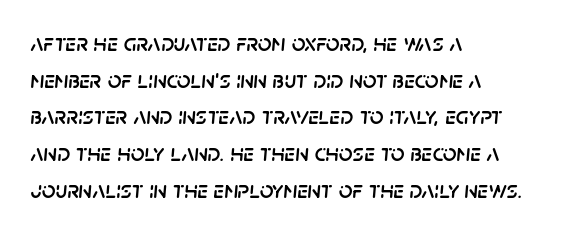
Q: Is the text italic (slanted)? A: Yes, it leans right by about 5 degrees.
Q: Is the text underlined? A: No.
Q: How is the paragraph aligned? A: Left-aligned.
Q: Is the spacing between letters normal or unusually wide? A: Normal.
Q: Is the spacing between lines tight, normal or loose? A: Normal.
